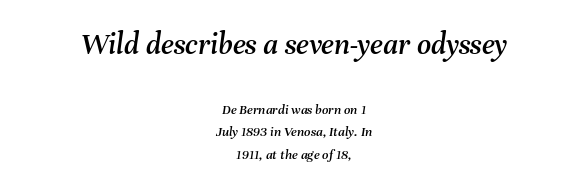
This is oblique type, the kind used for emphasis or titles. Observe the ordinary spacing: letters are neighbours, not strangers. A bare baseline throughout the passage. Is there much room between lines? A standard amount, neither cramped nor airy. These lines are centered, leaving both edges ragged. The rendering uses natural spacing where letterforms have individual widths.
